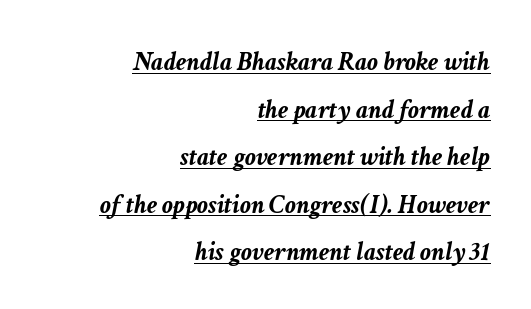
The image shows 27 px bold type, italic (leaning right); set right-aligned, line spacing 1.76x, normal letter spacing, underlined.
